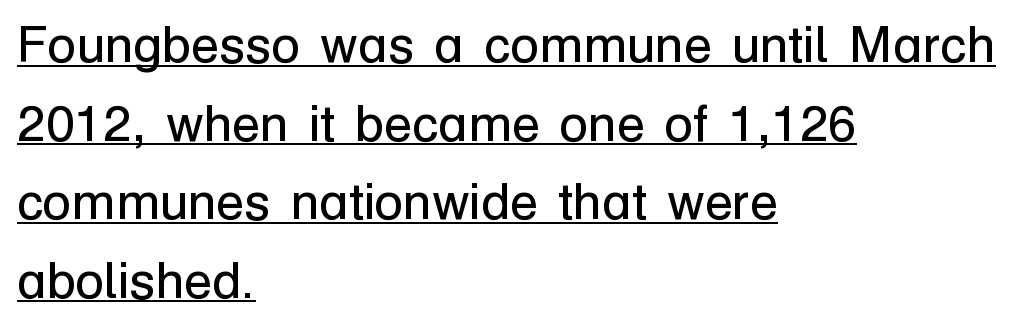
The lines are quadded left. I'd call this a sans setting — the letters go barefoot. The characters are drawn with everyday or finer stroke widths. The typography opts for an upright posture over an oblique one. Each letter keeps its own natural width here, so spacing adapts to shape. Line spacing here is normal.
